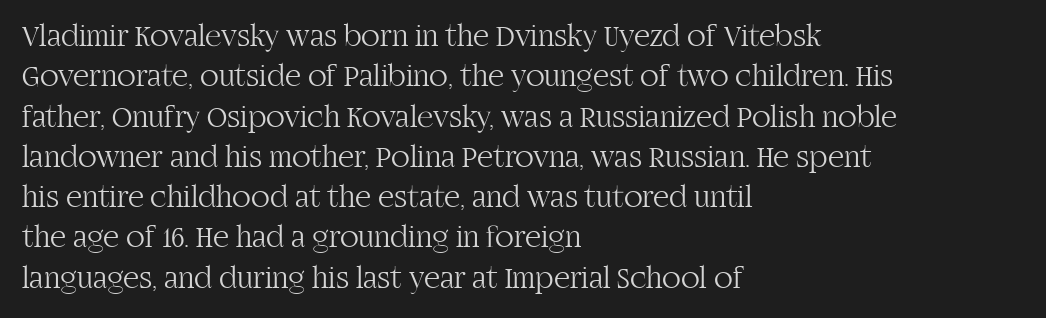
The image shows 31 px light serif type, upright; set left-aligned, normal line spacing (1.3x), normal letter spacing, not underlined; high stroke contrast and a large x-height.
